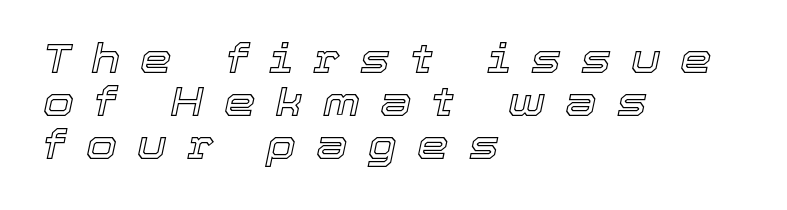
Note the varied advance widths — an 'i' is clearly narrower than an 'm'. Characters follow at a spacing far wider than the type designer built in. The text carries the slant typical of an italic or oblique font. If you drew a ruler down the left edge, every line would touch it.
